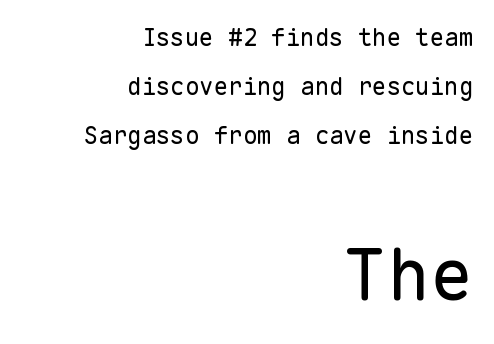
Nobody touched the tracking dial on this one. A typesetter would mark this as roman, not italic. Successive baselines arrive slowly, with a big drop between each. The passage shown is typed in a monospace face where columns stay perfectly aligned. If you squint, the bottom block still reads clearly — it's the larger of the two. This is sans-serif lettering, the kind often seen on screens and signage.
